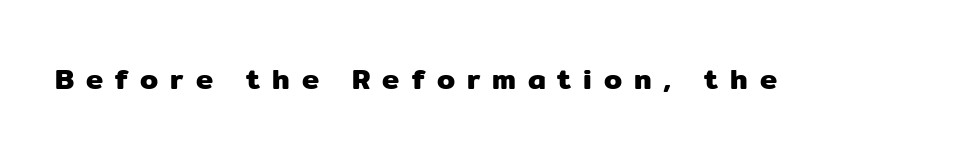
The image shows 29 px sans-serif type, upright; set unusually wide letter spacing (+0.41 em), not underlined; low stroke contrast and a medium x-height.
